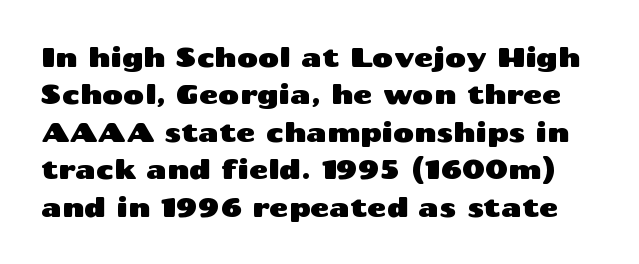
Q: Is the text italic (slanted)? A: No, it is upright.
Q: Is the text underlined? A: No.
Q: Is the spacing between letters normal or unusually wide? A: Normal.
Q: Is the spacing between lines tight, normal or loose? A: Normal.
